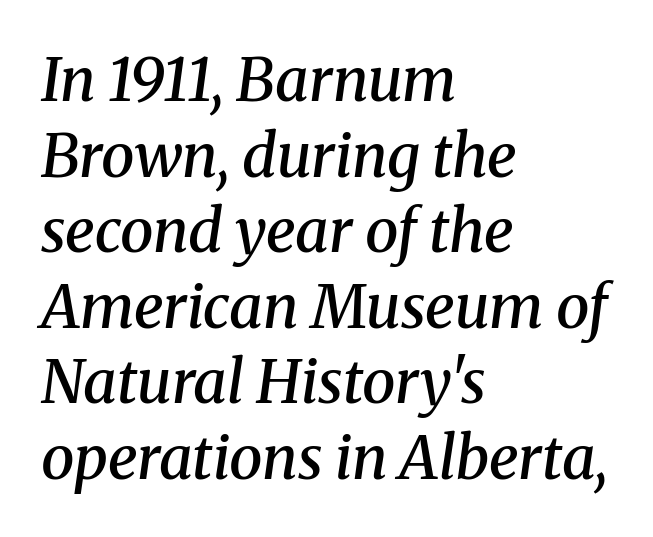
The tracking reads as untouched default to a designer's eye. A typesetter would label this face a serif. The designer left line spacing at the default. You could not count columns in this text — the font is proportionally spaced. Weight: semibold (demi). Each row of text sits above clean, open space.
